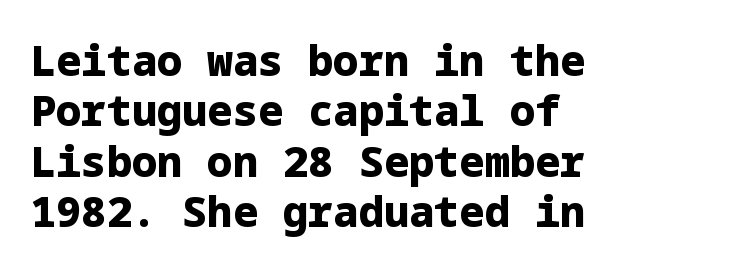
Q: Is the text bold? A: Yes.
Q: Is the text italic (slanted)? A: No, it is upright.
Q: Is the typeface a serif or a sans-serif typeface? A: Sans-serif.
Q: Is the text underlined? A: No.
Q: How is the paragraph aligned? A: Left-aligned.
Q: Is the spacing between letters normal or unusually wide? A: Normal.
Q: Width (condensed, normal, or wide)? A: Normal.
Q: Stroke contrast? A: Low.
Q: x-height? A: Medium.
